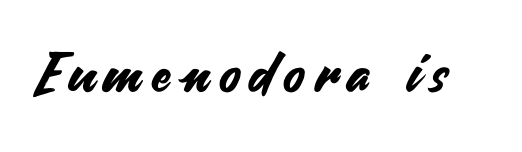
Q: Is the text italic (slanted)? A: Yes.
Q: Is the typeface a serif or a sans-serif typeface? A: Sans-serif.
Q: Is the text underlined? A: No.
Q: Width (condensed, normal, or wide)? A: Normal.
Q: Stroke contrast? A: Medium.
Q: x-height? A: Small.
Q: Monospaced? A: No.
